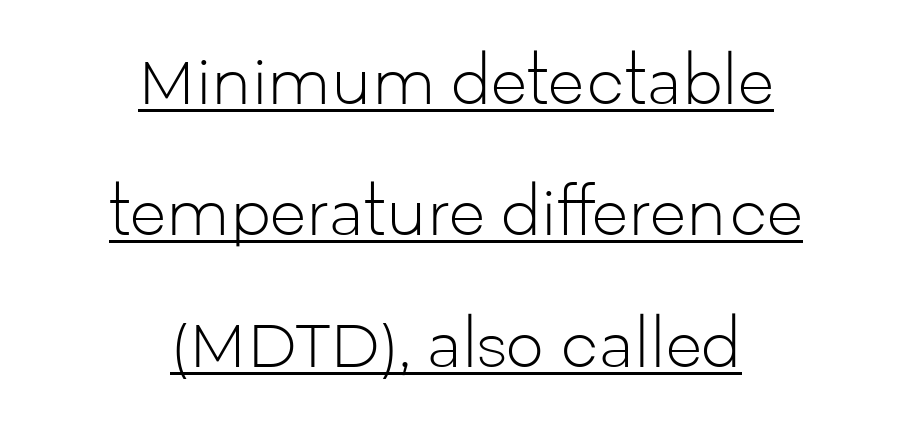
The image shows 60 px light sans-serif type, upright; set centered, loose line spacing (2.19x), normal letter spacing, underlined; low stroke contrast and a medium x-height.
